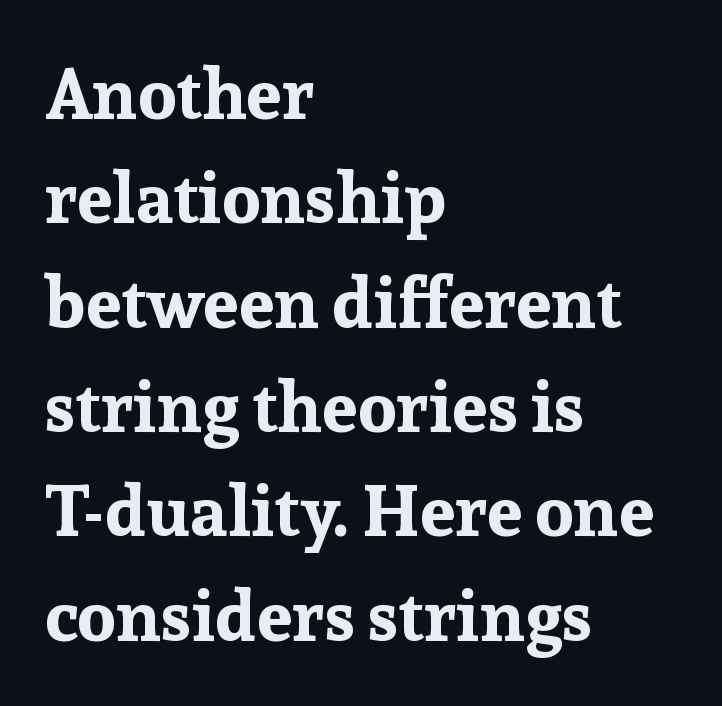
Quick note: underline off. Caption: multi-line text, flush left, ragged right. This sample has the flowing, uneven cadence of proportional lettering. Typographic density is high because the face is bold. Tall strokes in this sample are plumb rather than angled. These lines sit exactly where default settings would place them.
